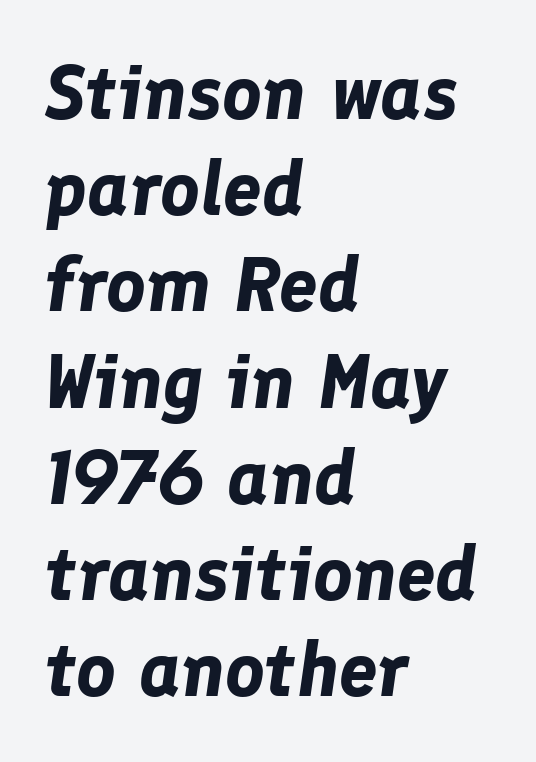
The image shows 77 px bold type, italic (leaning right); set left-aligned, normal line spacing (1.25x), normal letter spacing, not underlined; low stroke contrast and a medium x-height.
